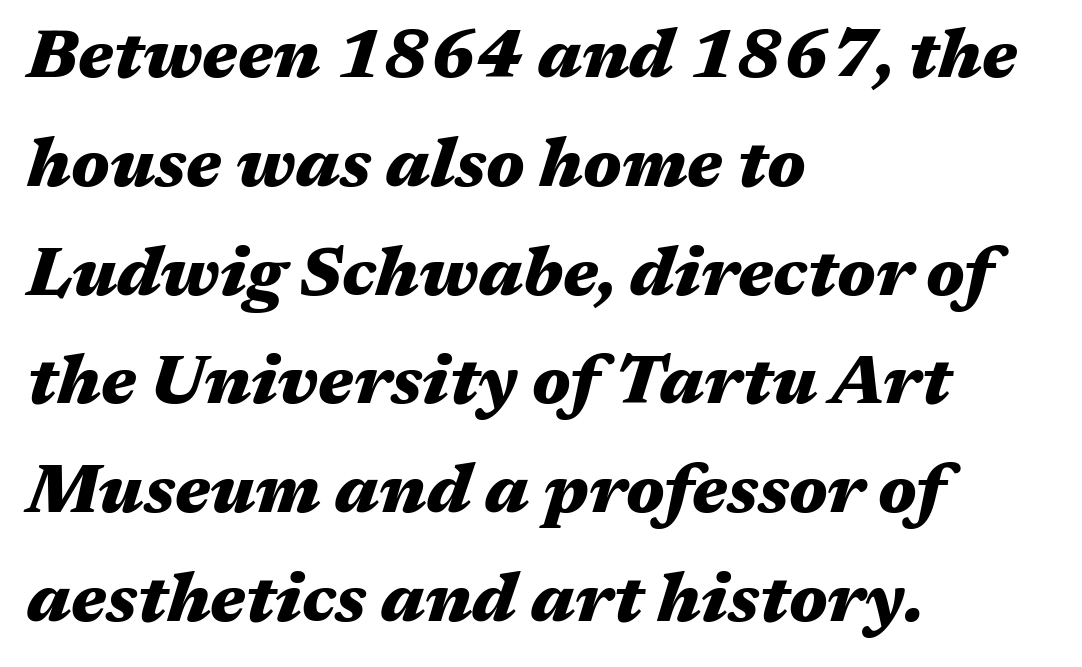
{"italic": "yes", "lean": "right", "slant_degrees": 17, "bold": "yes", "weight": "heavy", "width": "wide", "stroke_contrast": "medium", "x_height": "medium", "monospaced": "no", "underline": "no", "align": "left", "line_spacing": "normal", "line_spacing_ratio": 1.6, "letter_spacing": "normal", "letter_spacing_em": 0.0, "glyph_px": 68}
